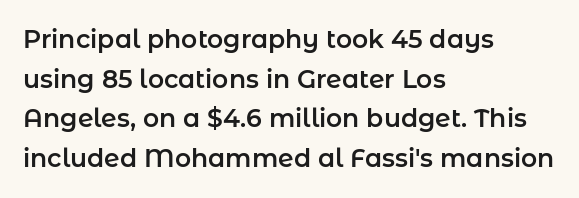
The image shows 25 px text type, upright; set left-aligned, normal line spacing (1.59x), normal letter spacing, not underlined.
